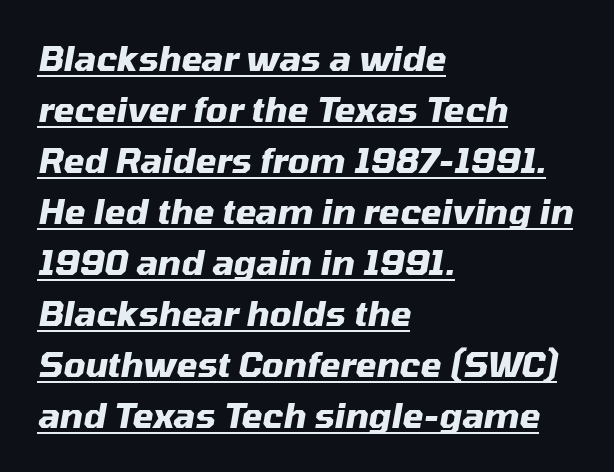
{"italic": "yes", "lean": "right", "slant_degrees": 10, "bold": "yes", "weight": "heavy", "width": "normal", "stroke_contrast": "medium", "x_height": "medium", "monospaced": "no", "underline": "yes", "align": "left", "line_spacing": "normal", "line_spacing_ratio": 1.5, "letter_spacing": "normal", "letter_spacing_em": 0.0, "glyph_px": 34}
